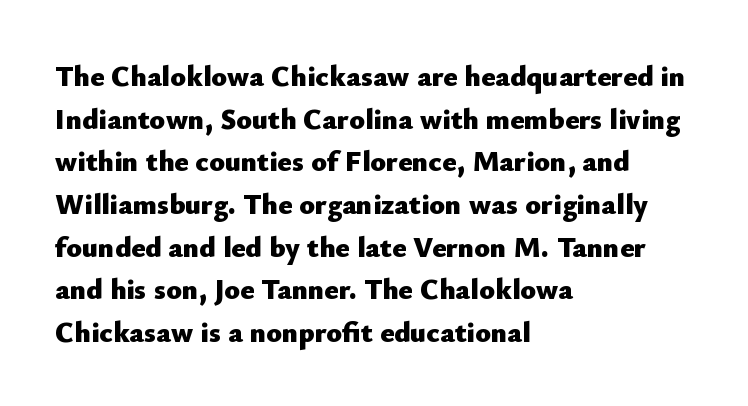
The image shows 29 px heavy sans-serif type, upright; set left-aligned, normal line spacing (1.47x), normal letter spacing, not underlined; low stroke contrast and a small x-height.
